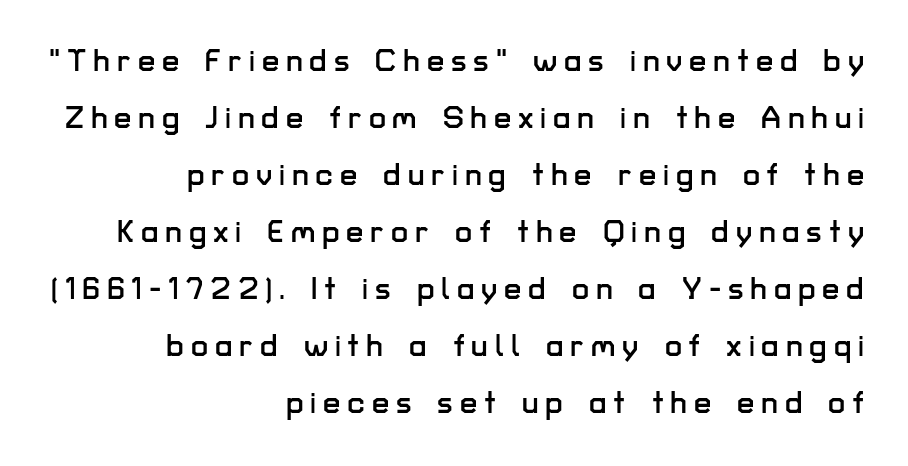
The image shows 31 px sans-serif type, upright; set right-aligned, line spacing 1.84x, unusually wide letter spacing (+0.22 em), not underlined; low stroke contrast and a medium x-height.
